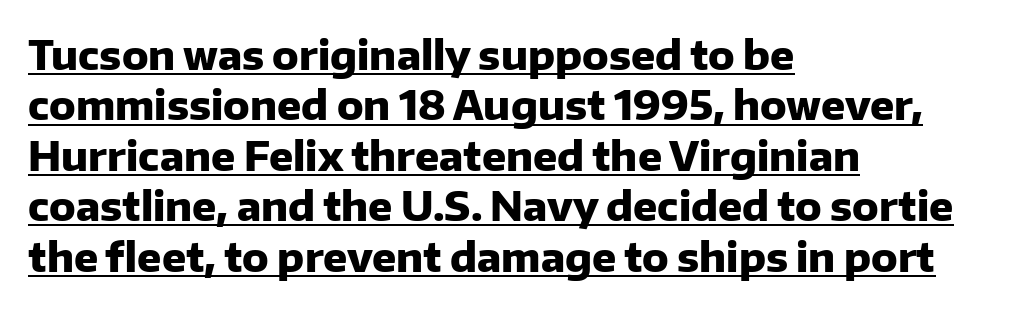
The image shows 40 px heavy sans-serif type, upright; set left-aligned, normal line spacing (1.26x), normal letter spacing, underlined; low stroke contrast and a medium x-height.
